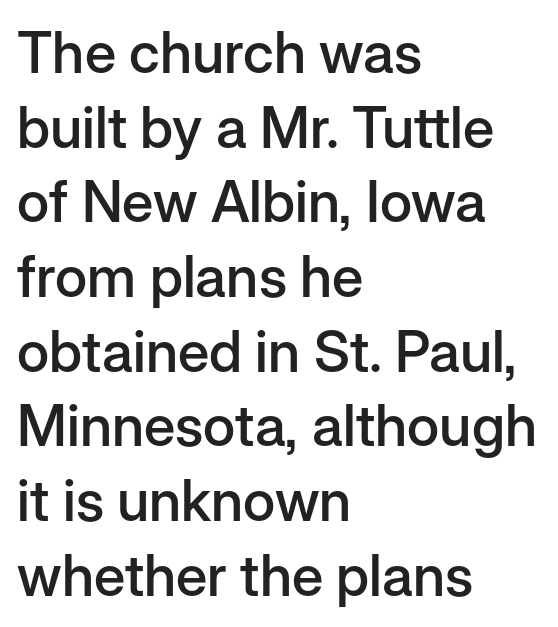
Q: Is the text bold? A: Semi-bold.
Q: Is the text italic (slanted)? A: No, it is upright.
Q: Is the typeface a serif or a sans-serif typeface? A: Sans-serif.
Q: Is the text underlined? A: No.
Q: How is the paragraph aligned? A: Left-aligned.
Q: Is the spacing between letters normal or unusually wide? A: Normal.
Q: Is the spacing between lines tight, normal or loose? A: Normal.
Q: Width (condensed, normal, or wide)? A: Normal.
Q: Stroke contrast? A: Low.
Q: x-height? A: Medium.
Q: Monospaced? A: No.
